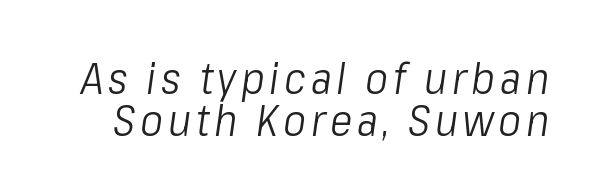
The image shows 43 px light, condensed type, italic (leaning right); set tight line spacing (0.97x), not underlined; low stroke contrast and a medium x-height.
